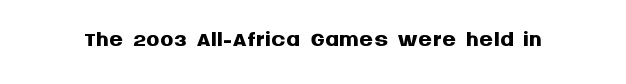
{"serif": "no", "italic": "no", "bold": "yes", "weight": "semibold", "width": "normal", "stroke_contrast": "medium", "x_height": "large", "monospaced": "no", "underline": "no", "letter_spacing": "normal", "letter_spacing_em": 0.0, "glyph_px": 35}
